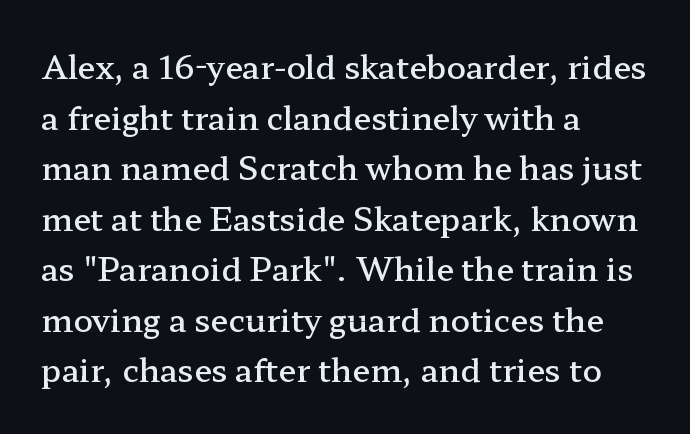
The image shows 32 px semibold, wide serif type, upright; set left-aligned, normal line spacing (1.58x), normal letter spacing, not underlined; low stroke contrast and a medium x-height.
